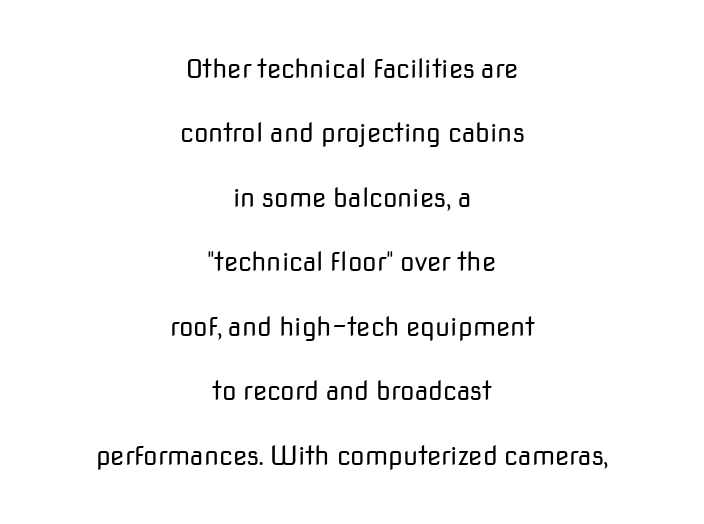
The setting favours the middle, as headings and verse often do. The tracking reads as untouched default to a designer's eye. The block of text is sparse from top to bottom, with ample space between rows. Descender tails drop into unmarked territory. Stroke thickness stays within the range of a standard reading face or lighter. It's the straight-up-and-down kind of type.
